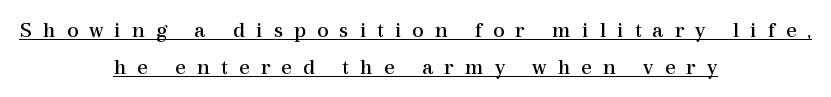
The image shows 23 px text type, upright; set centered, normal line spacing (1.6x), unusually wide letter spacing (+0.48 em), underlined.
